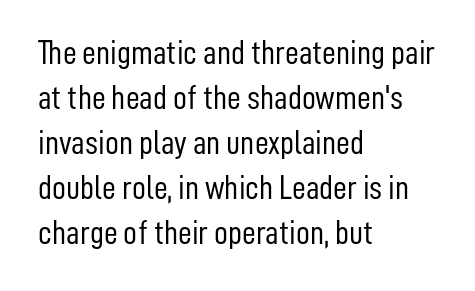
{"serif": "no", "italic": "no", "bold": "no", "weight": "light", "width": "condensed", "stroke_contrast": "low", "x_height": "medium", "monospaced": "no", "underline": "no", "align": "left", "line_spacing": "normal", "line_spacing_ratio": 1.32, "letter_spacing": "normal", "letter_spacing_em": 0.0, "glyph_px": 34}
